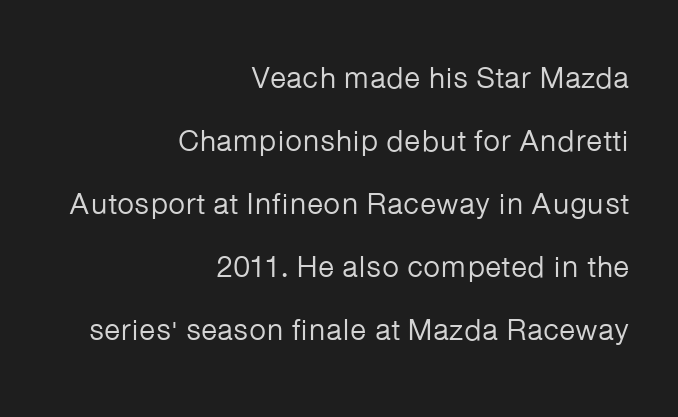
The image shows 30 px regular-weight sans-serif type, upright; set right-aligned, loose line spacing (2.1x), normal letter spacing, not underlined; low stroke contrast and a medium x-height.
